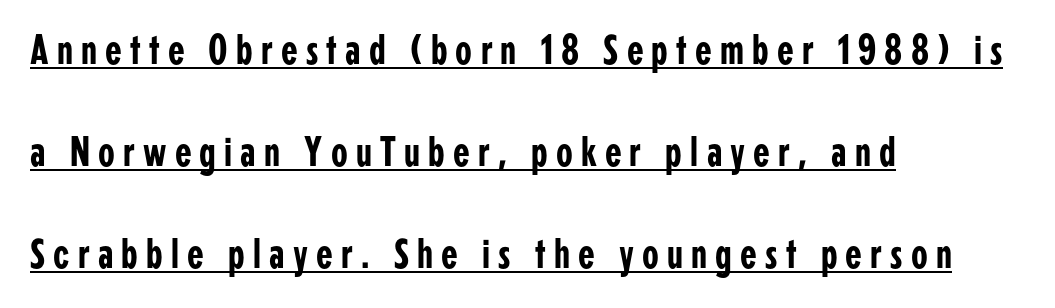
Examine the stroke ends and you'll find no serifs. A typesetter would mark this as roman, not italic. Glance below the letters and you will spot a drawn line. Varying glyph widths throughout — classic text-font behaviour.
